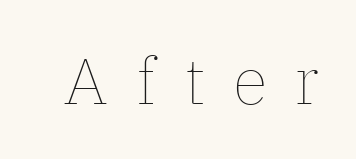
Q: Is the text bold? A: No.
Q: Is the text italic (slanted)? A: No, it is upright.
Q: Is the text underlined? A: No.
Q: Is the spacing between letters normal or unusually wide? A: Unusually wide.
Q: Width (condensed, normal, or wide)? A: Normal.
Q: Stroke contrast? A: Low.
Q: x-height? A: Medium.
Q: Monospaced? A: No.
